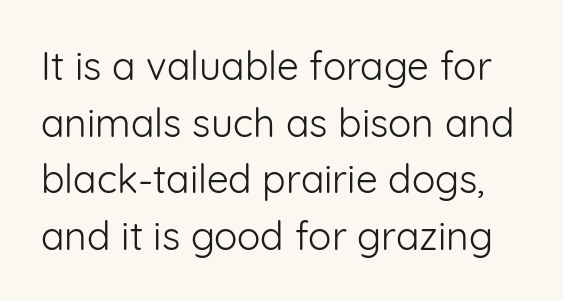
Q: Is the text bold? A: No.
Q: Is the text italic (slanted)? A: No, it is upright.
Q: Is the typeface a serif or a sans-serif typeface? A: Sans-serif.
Q: Is the text underlined? A: No.
Q: Is the spacing between letters normal or unusually wide? A: Normal.
Q: Is the spacing between lines tight, normal or loose? A: Normal.
Q: Width (condensed, normal, or wide)? A: Normal.
Q: Stroke contrast? A: Low.
Q: x-height? A: Medium.
Q: Monospaced? A: No.
